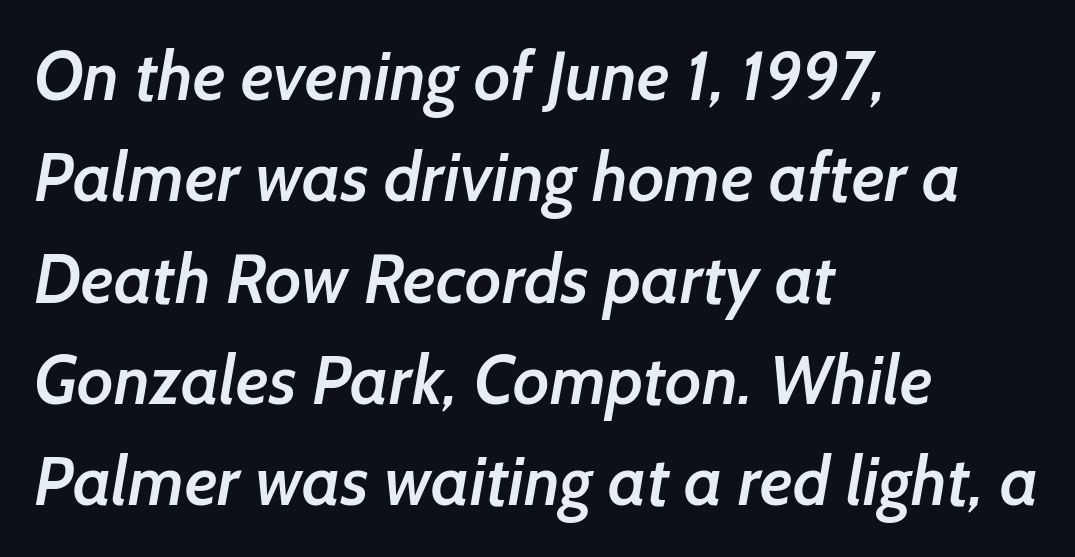
{"serif": "no", "bold": "semi", "weight": "semibold", "width": "normal", "stroke_contrast": "low", "x_height": "medium", "monospaced": "no", "underline": "no", "align": "left", "line_spacing": "normal", "line_spacing_ratio": 1.49, "letter_spacing": "normal", "letter_spacing_em": 0.0, "glyph_px": 68}
